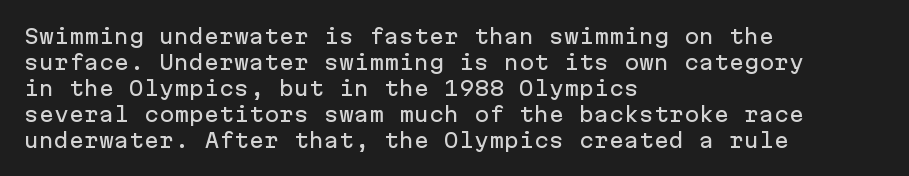
The letterforms sit shoulder to shoulder at normal distance. The lines in this sample share a left origin and differ only in where they stop. Lines of text with bare space underneath. This sample keeps an unexceptional amount of space between lines. Upright lettering throughout.
